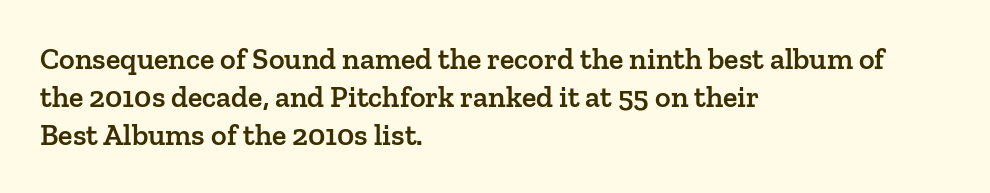
The image shows 30 px semibold serif type, upright; set left-aligned, normal line spacing (1.26x), normal letter spacing, not underlined; low stroke contrast and a medium x-height.
